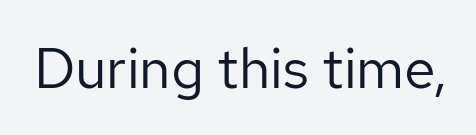
The image shows 57 px regular-weight sans-serif type, upright; set normal letter spacing, not underlined; low stroke contrast and a medium x-height.
